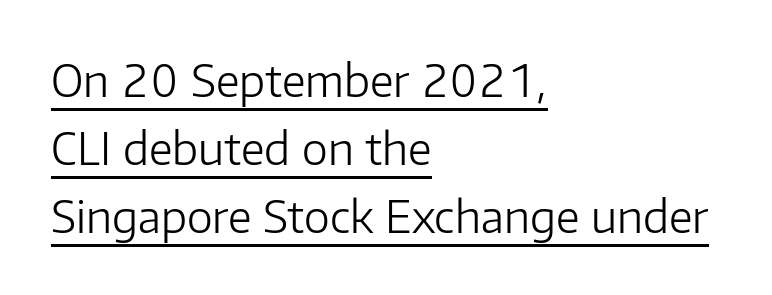
On a weight scale, this lands at 450 or below. Underline: present. A typesetter would call this proportional, since set widths differ per character. To sum up the face: it is a sans, with no serifs. The rendering anchors every line to the left-hand side. The lines sit at an ordinary, default distance from one another.
